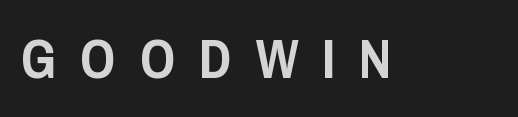
Check the space under the baseline: it is left empty. In terms of letterspacing, this is a distinctly airy, spread setting. Italic? Not at all — the glyphs are vertical. A typesetter would call this proportional, since set widths differ per character. You can tell from the bare stems that sans-serif type was used.
